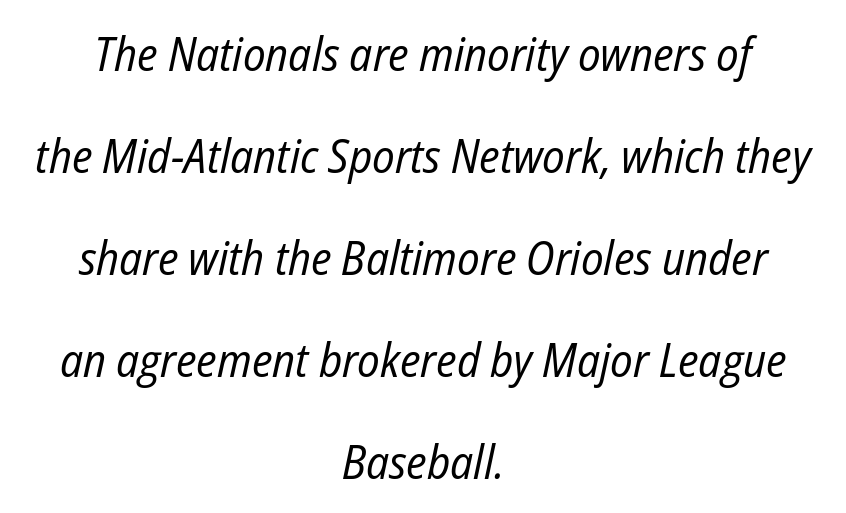
{"italic": "yes", "lean": "right", "slant_degrees": 12, "bold": "no", "weight": "regular", "width": "condensed", "stroke_contrast": "low", "x_height": "medium", "monospaced": "no", "underline": "no", "align": "center", "line_spacing": "loose", "line_spacing_ratio": 2.17, "letter_spacing": "normal", "letter_spacing_em": 0.0, "glyph_px": 47}
